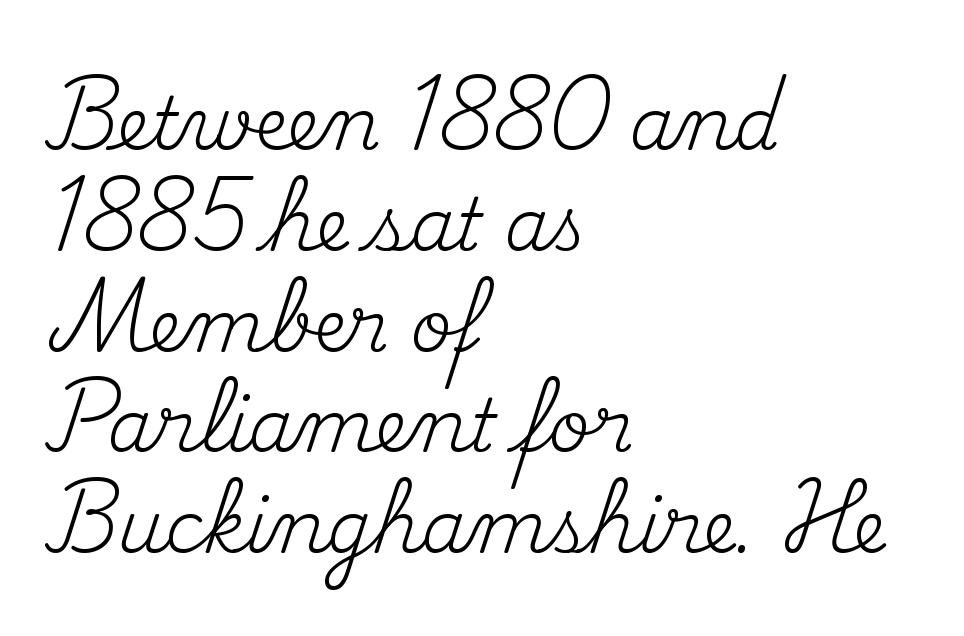
These lines are rendered in a variable-pitch font. This sample uses a serif face. Nobody drew a line under any word here. The tracking reads as untouched default to a designer's eye. Vertical stems look standard width or narrower in stroke.
